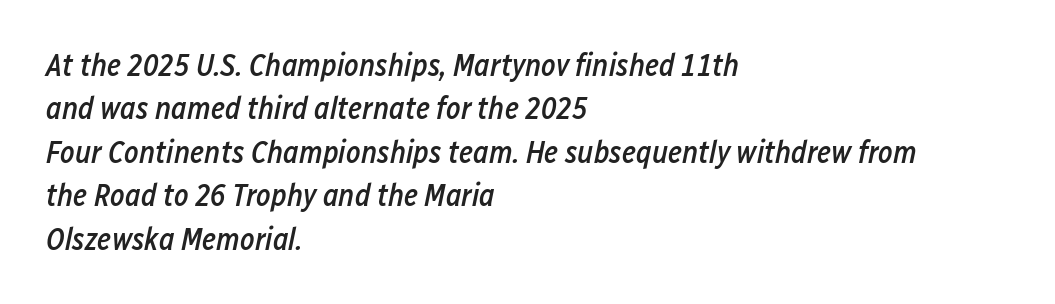
{"italic": "yes", "lean": "right", "slant_degrees": 12, "bold": "semi", "weight": "semibold", "width": "condensed", "stroke_contrast": "low", "x_height": "medium", "monospaced": "no", "underline": "no", "align": "left", "line_spacing": "normal", "line_spacing_ratio": 1.4, "letter_spacing": "normal", "letter_spacing_em": 0.0, "glyph_px": 31}
